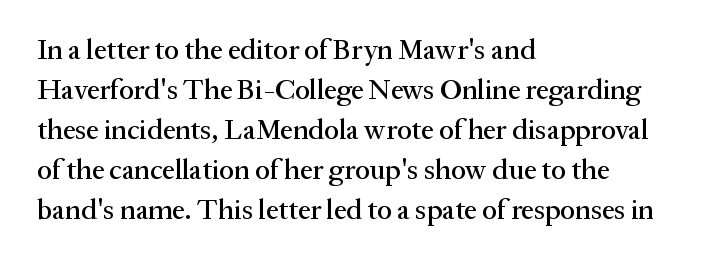
Q: Is the text italic (slanted)? A: No, it is upright.
Q: Is the typeface a serif or a sans-serif typeface? A: Serif.
Q: Is the text underlined? A: No.
Q: How is the paragraph aligned? A: Left-aligned.
Q: Is the spacing between letters normal or unusually wide? A: Normal.
Q: Is the spacing between lines tight, normal or loose? A: Normal.
Q: Width (condensed, normal, or wide)? A: Normal.
Q: Stroke contrast? A: Medium.
Q: x-height? A: Medium.
Q: Monospaced? A: No.
